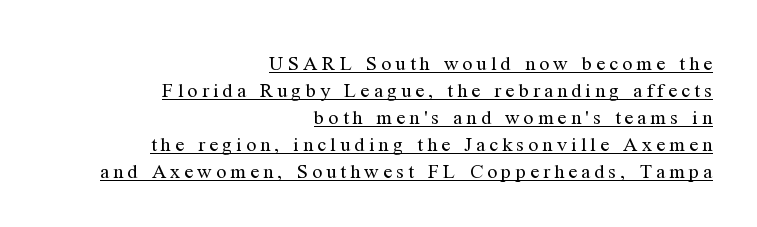
{"italic": "no", "bold": "no", "underline": "yes", "align": "right", "line_spacing": "normal", "line_spacing_ratio": 1.35, "letter_spacing": "wide", "letter_spacing_em": 0.21, "glyph_px": 20}
